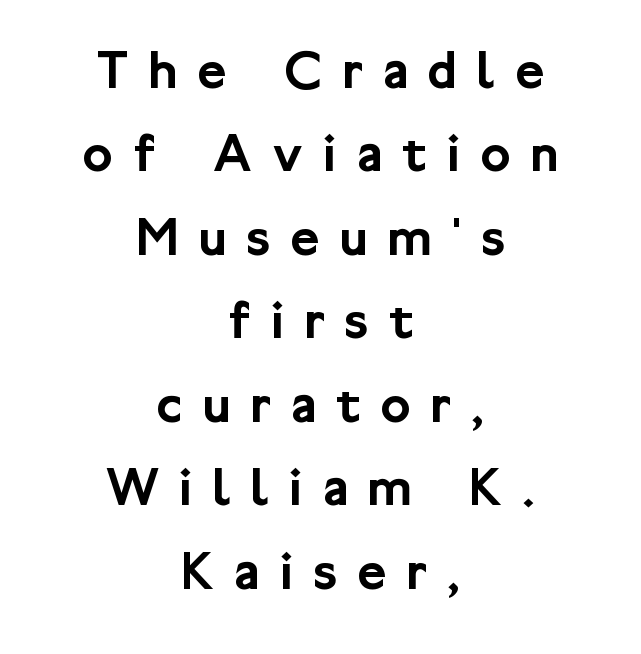
The image shows 56 px sans-serif type, upright; set centered, normal line spacing (1.49x), unusually wide letter spacing (+0.36 em), not underlined; low stroke contrast and a medium x-height.
